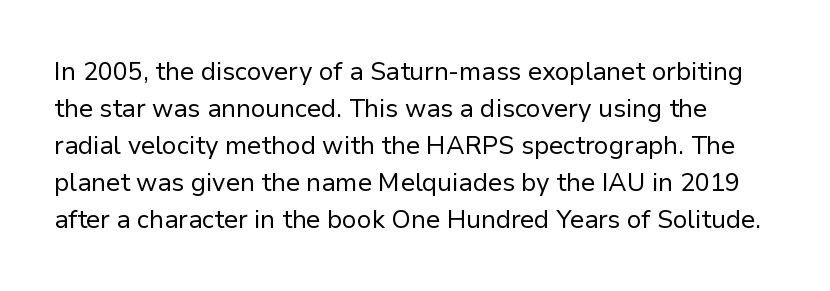
Any mark beneath the type? The region is blank. Evenly set lines give the paragraph a standard silhouette. The letters look calm and open, with moderate or lighter stems. Vertical strokes here are truly vertical. Does extra space separate the letters? No, they use regular spacing.
